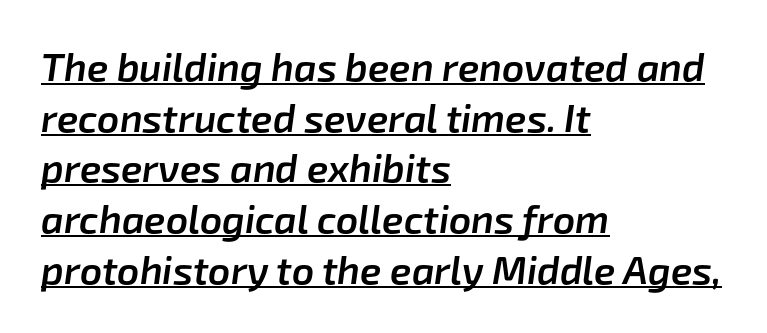
{"italic": "yes", "lean": "right", "slant_degrees": 8, "bold": "semi", "weight": "semibold", "width": "normal", "stroke_contrast": "low", "x_height": "medium", "monospaced": "no", "underline": "yes", "align": "left", "line_spacing": "normal", "line_spacing_ratio": 1.3, "letter_spacing": "normal", "letter_spacing_em": 0.0, "glyph_px": 39}
